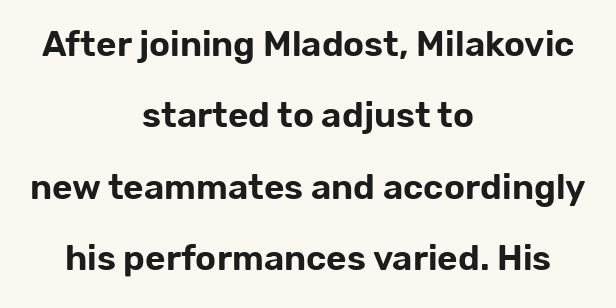
{"serif": "no", "italic": "no", "width": "normal", "stroke_contrast": "low", "x_height": "medium", "monospaced": "no", "underline": "no", "align": "center", "line_spacing": "loose", "line_spacing_ratio": 2.04, "letter_spacing": "normal", "letter_spacing_em": 0.0, "glyph_px": 35}
